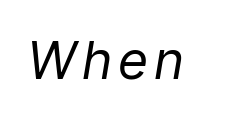
Q: Is the text bold? A: No.
Q: Is the text italic (slanted)? A: Yes, it leans right by about 9 degrees.
Q: Is the text underlined? A: No.
Q: Width (condensed, normal, or wide)? A: Condensed.
Q: Stroke contrast? A: Low.
Q: x-height? A: Medium.
Q: Monospaced? A: No.
